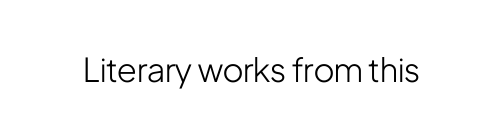
Q: Is the text bold? A: No.
Q: Is the text italic (slanted)? A: No, it is upright.
Q: Is the typeface a serif or a sans-serif typeface? A: Sans-serif.
Q: Is the text underlined? A: No.
Q: Is the spacing between letters normal or unusually wide? A: Normal.
Q: Width (condensed, normal, or wide)? A: Condensed.
Q: Stroke contrast? A: Low.
Q: x-height? A: Medium.
Q: Monospaced? A: No.
